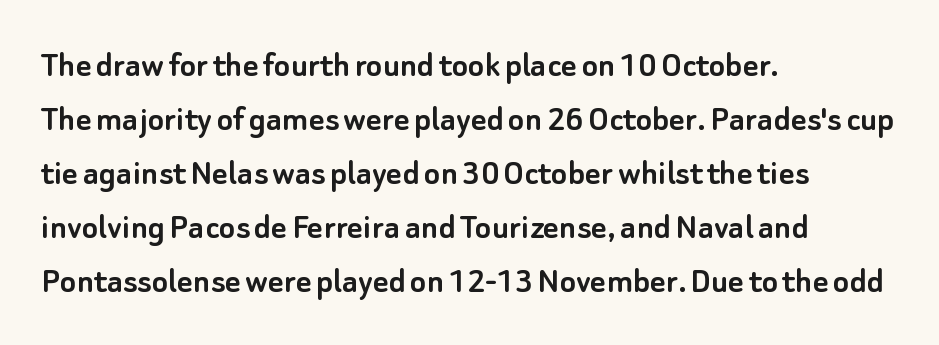
Reading down the block, your eye returns to a fixed left position each line. Ascenders rise straight up at ninety degrees. Only glyphs here, with clear space below each row. This sample uses a sans-serif face.
